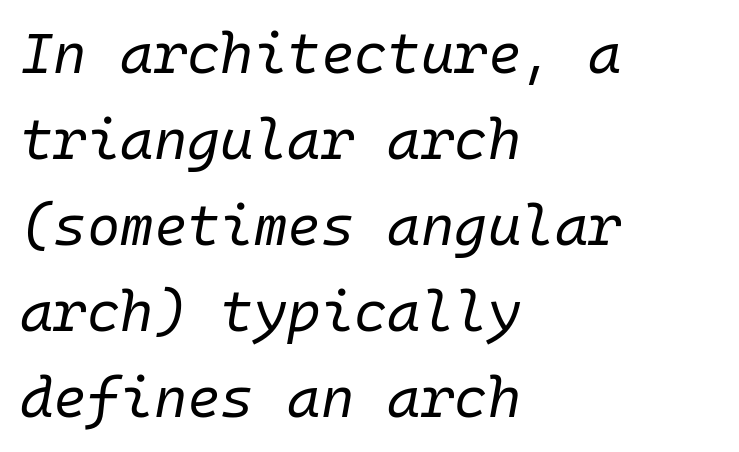
The image shows 57 px regular-weight type, italic (leaning right), monospaced; set left-aligned, normal line spacing (1.51x), normal letter spacing, not underlined; low stroke contrast and a medium x-height.
